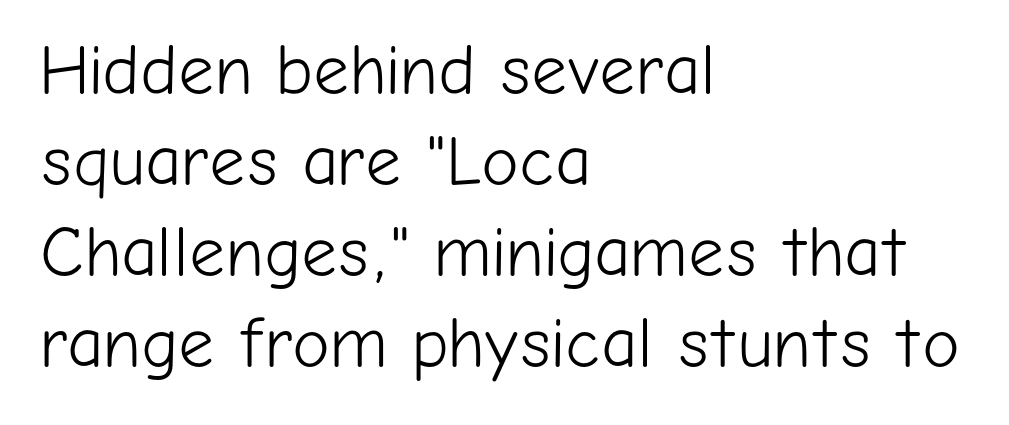
{"serif": "no", "italic": "no", "bold": "no", "weight": "light", "width": "normal", "stroke_contrast": "low", "x_height": "medium", "monospaced": "no", "underline": "no", "align": "left", "line_spacing": "normal", "line_spacing_ratio": 1.28, "letter_spacing": "normal", "letter_spacing_em": 0.0, "glyph_px": 71}
